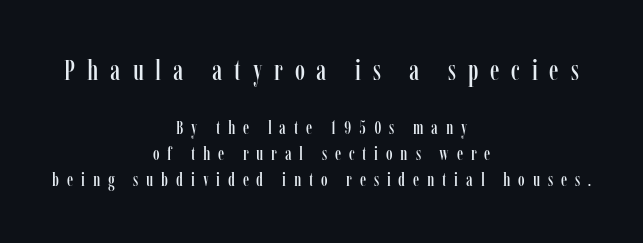
Serif or sans? Serif — the stroke terminals have little feet. Regarding leading, the lines here are spaced in the standard way. Is this a fixed-width face? No — the glyphs have proportional, varying widths. You get the large type first, then a drop to smaller type. Unmarked baselines from the first word to the last.
